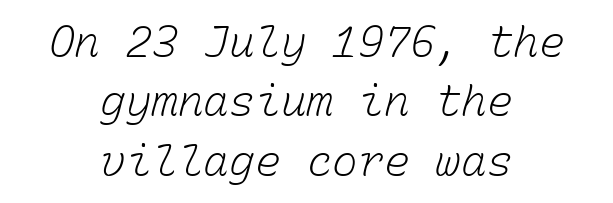
{"bold": "no", "weight": "light", "width": "normal", "stroke_contrast": "low", "x_height": "medium", "monospaced": "yes", "underline": "no", "align": "center", "line_spacing": "normal", "line_spacing_ratio": 1.38, "letter_spacing": "normal", "letter_spacing_em": 0.0, "glyph_px": 43}
